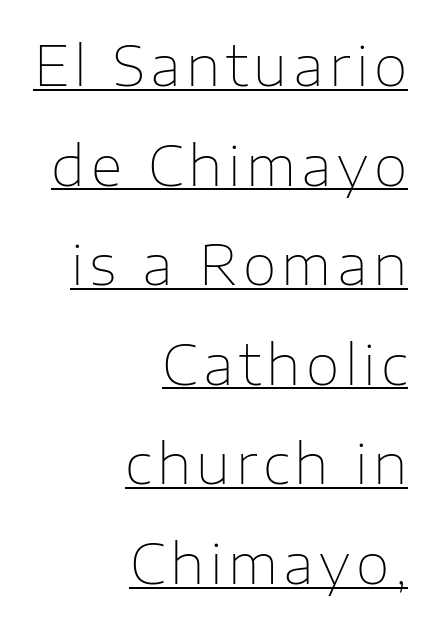
The image shows 55 px thin sans-serif type, upright; set right-aligned, line spacing 1.81x, underlined; low stroke contrast and a medium x-height.
